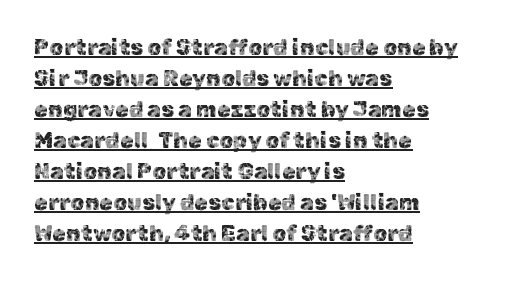
{"italic": "no", "underline": "yes", "align": "left", "line_spacing": "normal", "line_spacing_ratio": 1.41, "letter_spacing": "normal", "letter_spacing_em": 0.0, "glyph_px": 22}
